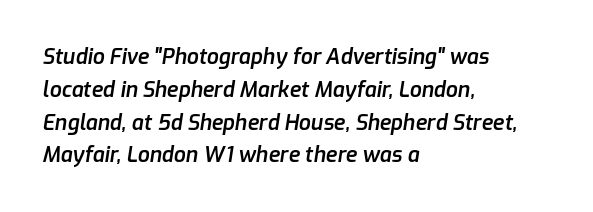
The image shows 21 px text type, italic (leaning right); set left-aligned, normal line spacing (1.56x), normal letter spacing, not underlined.
